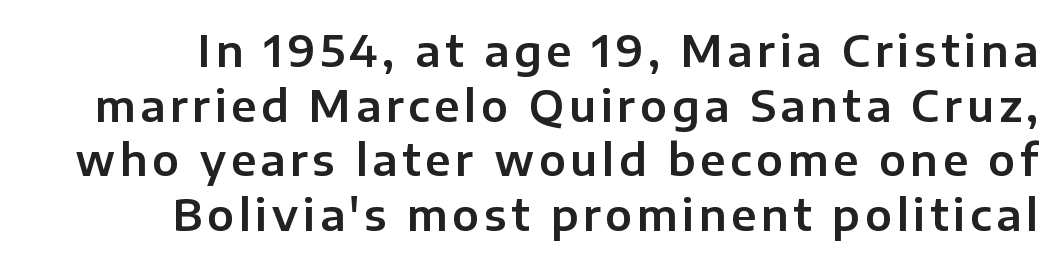
The image shows 43 px sans-serif type, upright; set normal line spacing (1.27x), not underlined; low stroke contrast and a medium x-height.
